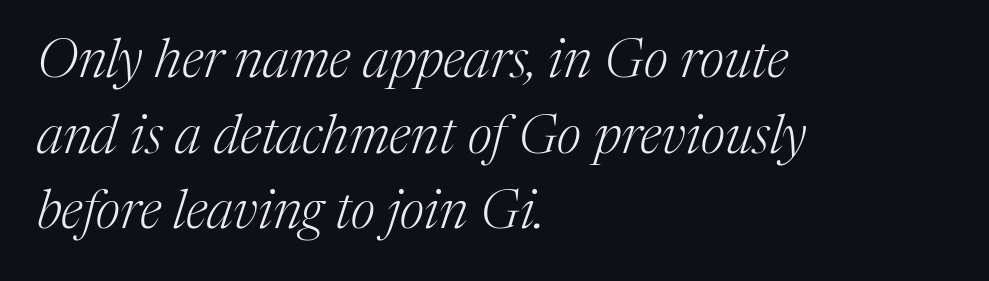
Q: Is the text bold? A: No.
Q: Is the text italic (slanted)? A: Yes, it leans right by about 17 degrees.
Q: Is the typeface a serif or a sans-serif typeface? A: Serif.
Q: Is the text underlined? A: No.
Q: How is the paragraph aligned? A: Left-aligned.
Q: Is the spacing between letters normal or unusually wide? A: Normal.
Q: Is the spacing between lines tight, normal or loose? A: Normal.
Q: Width (condensed, normal, or wide)? A: Normal.
Q: Stroke contrast? A: Medium.
Q: x-height? A: Medium.
Q: Monospaced? A: No.
